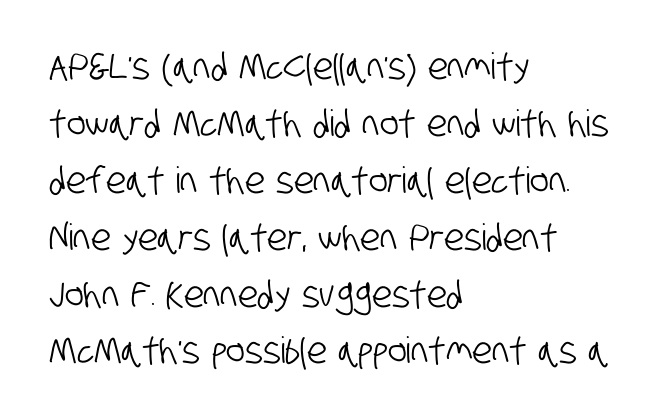
Q: Is the typeface a serif or a sans-serif typeface? A: Sans-serif.
Q: Is the text underlined? A: No.
Q: How is the paragraph aligned? A: Left-aligned.
Q: Is the spacing between letters normal or unusually wide? A: Normal.
Q: Is the spacing between lines tight, normal or loose? A: Normal.
Q: Width (condensed, normal, or wide)? A: Condensed.
Q: Stroke contrast? A: Low.
Q: x-height? A: Large.
Q: Monospaced? A: No.
